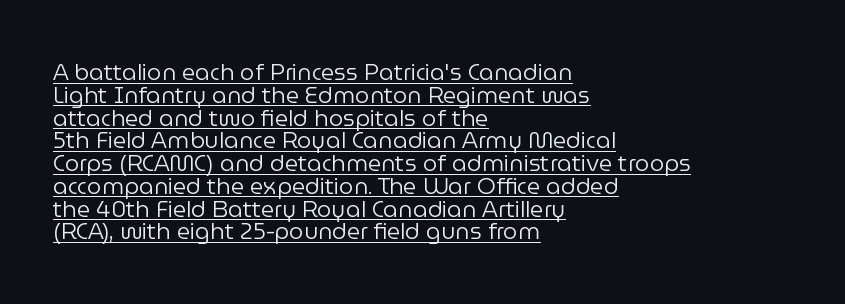
Nobody touched the tracking dial on this one. In designer terms, the underline attribute is active on this setting. The leading is snug, giving the passage a crowded texture. This reads as an unemphasized weight, regular at the heaviest. You can tell it's not italic because the verticals are truly vertical.
